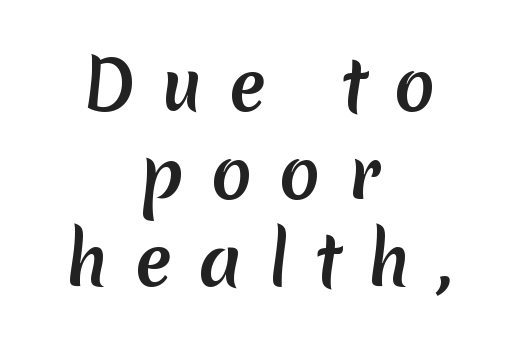
Q: Is the text bold? A: Yes.
Q: Is the typeface a serif or a sans-serif typeface? A: Sans-serif.
Q: Is the text underlined? A: No.
Q: How is the paragraph aligned? A: Centered.
Q: Is the spacing between letters normal or unusually wide? A: Unusually wide.
Q: Is the spacing between lines tight, normal or loose? A: Normal.
Q: Width (condensed, normal, or wide)? A: Normal.
Q: Stroke contrast? A: Low.
Q: x-height? A: Medium.
Q: Monospaced? A: No.
